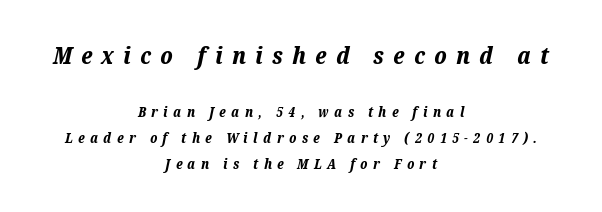
{"italic": "yes", "lean": "right", "slant_degrees": 12, "bold": "yes", "underline": "no", "align": "center", "line_spacing_ratio": 1.86, "letter_spacing": "wide", "letter_spacing_em": 0.39, "larger_block": "first", "size_ratio": 1.71, "glyph_px": 24}
